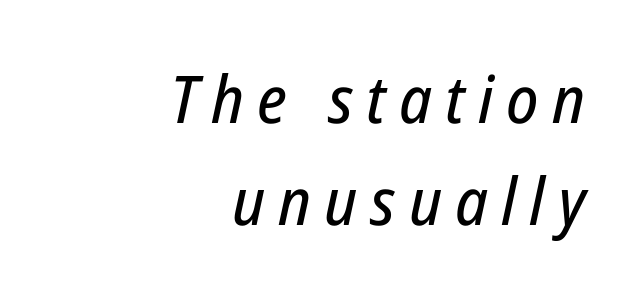
If you drew a ruler down the right edge, every line would touch it. The font's italic variant was chosen for this text. Anything drawn beneath the words? Only blank space. Rows of type keep a routine distance in the vertical direction.
